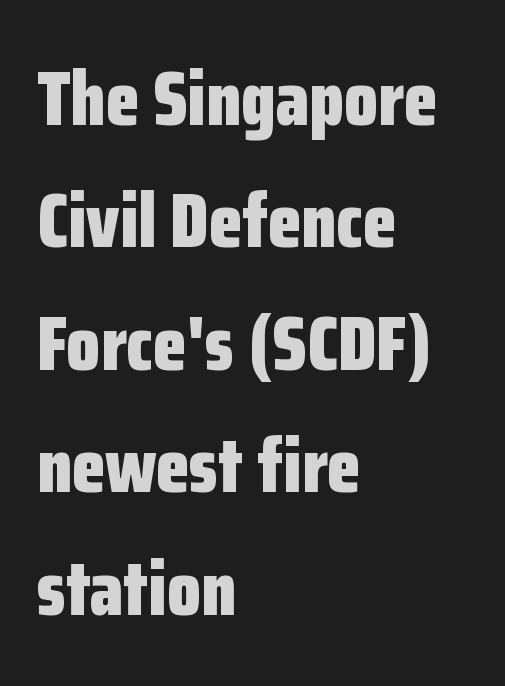
Its strokes are broad and dark, the hallmark of bold type. A sans-serif font was chosen for this passage. These lines are set flush left with a ragged right edge. The specimen omits any rule beneath the text block's lines. It's the straight-up-and-down kind of type.
